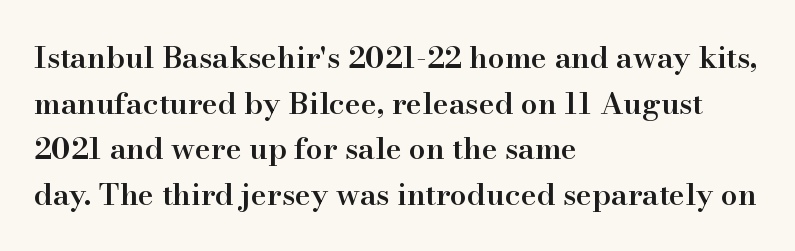
{"serif": "yes", "italic": "no", "bold": "semi", "weight": "semibold", "width": "normal", "stroke_contrast": "high", "x_height": "small", "monospaced": "no", "underline": "no", "align": "left", "line_spacing": "normal", "line_spacing_ratio": 1.52, "letter_spacing": "normal", "letter_spacing_em": 0.0, "glyph_px": 30}
